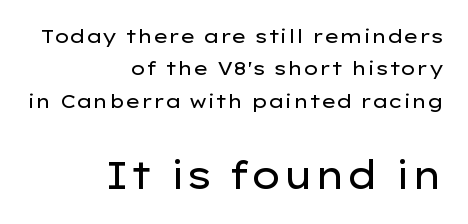
Beneath every word, the page is bare. If you measured baseline to baseline, you'd find a middling distance. Upright lettering throughout. Look at the tracking — it's just the regular setting, nothing added. Bigger letters appear in the bottom chunk; the top chunk is reduced. The passage shown is typed in a proportional face where columns would drift.
